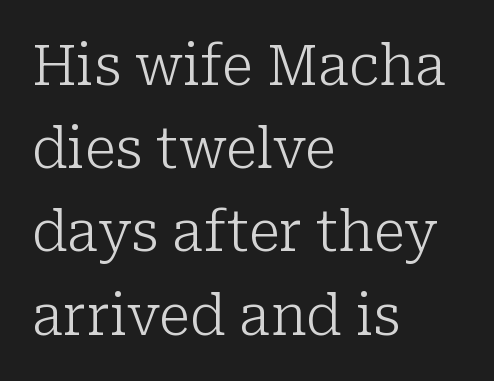
Note the varied advance widths — an 'i' is clearly narrower than an 'm'. Heaviness? Minimal to ordinary, like unemphasized prose. The face used here is seriffed, in the tradition of book romans. The block of text has a typical density, with ordinary space between rows. Letter spacing: default.
